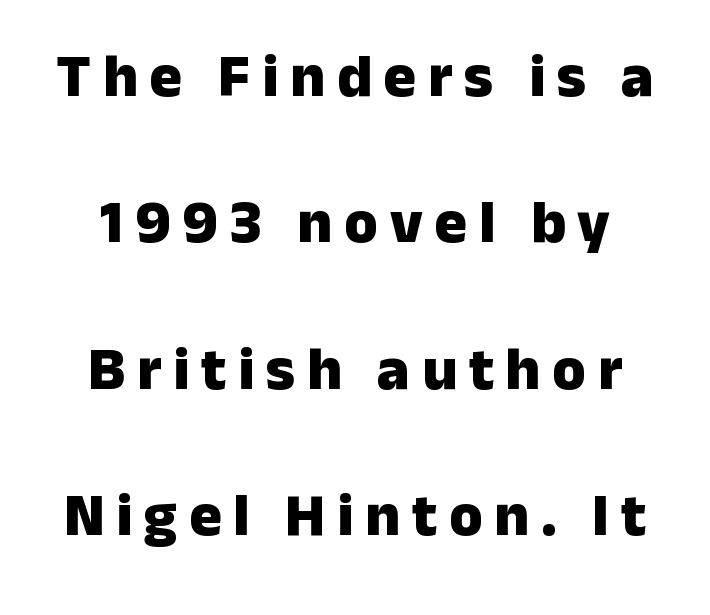
The image shows 61 px heavy sans-serif type, upright; set centered, loose line spacing (2.4x), not underlined; low stroke contrast and a medium x-height.
